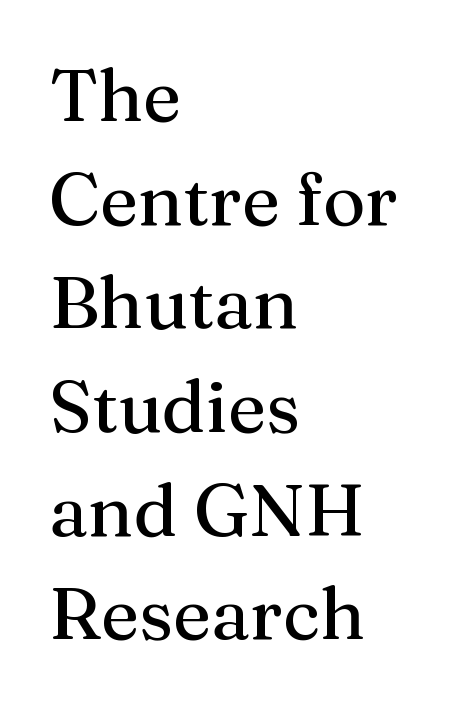
The image shows 73 px serif type, upright; set left-aligned, normal line spacing (1.42x), normal letter spacing, not underlined; medium stroke contrast and a medium x-height.
